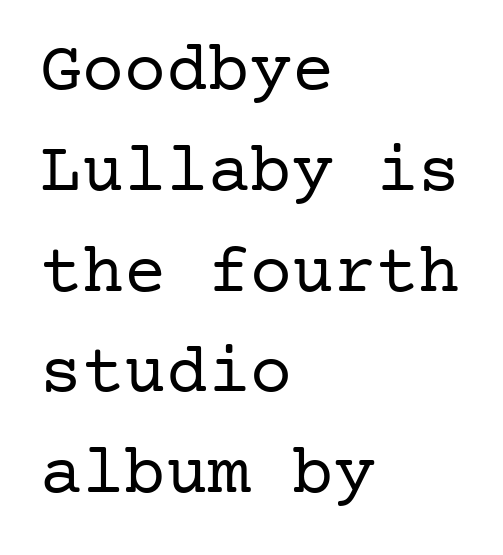
The lines are quadded left. The designer left line spacing at the default. Quick note: underline off. The type is set solid horizontally, with unmodified tracking. This is the regular roman posture of the typeface. This is not heavy type; no bold has been used.
